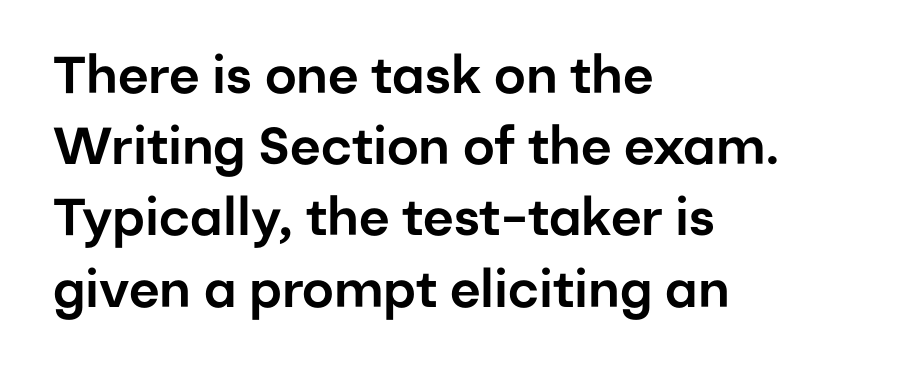
The image shows 52 px sans-serif type, upright; set left-aligned, normal line spacing (1.37x), normal letter spacing, not underlined; low stroke contrast and a medium x-height.
